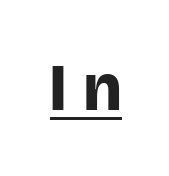
{"serif": "no", "italic": "no", "bold": "yes", "weight": "bold", "width": "normal", "stroke_contrast": "low", "x_height": "large", "monospaced": "no", "underline": "yes", "letter_spacing": "wide", "letter_spacing_em": 0.27, "glyph_px": 66}
